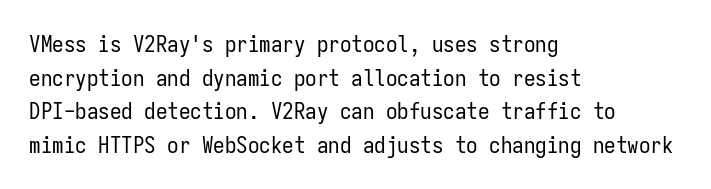
The image shows 23 px text type, upright; set left-aligned, normal line spacing (1.46x), normal letter spacing, not underlined.
